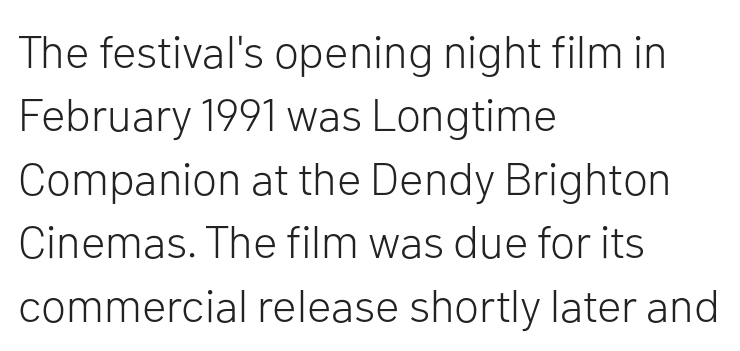
The face used here is a sans, in the tradition of grotesques and geometrics. Vertical strokes here are truly vertical. Is this a fixed-width face? No — the glyphs have proportional, varying widths. Here the glyphs are tracked normally, forming tight word shapes. Baseline-to-baseline distance is the conventional proportion of letter height.
